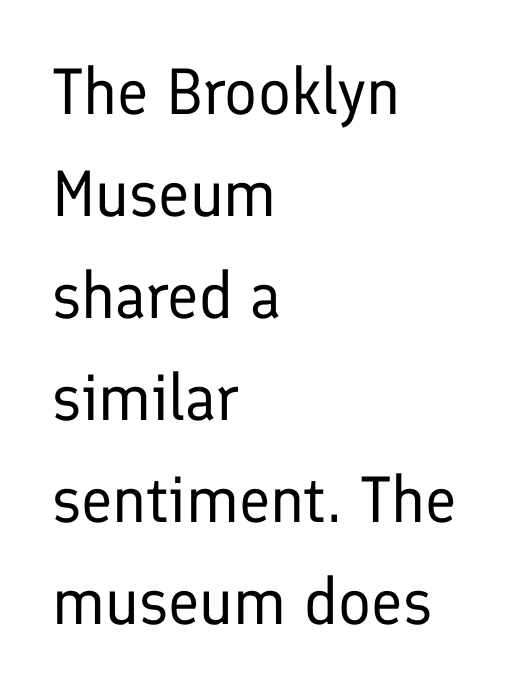
Q: Is the text bold? A: No.
Q: Is the text italic (slanted)? A: No, it is upright.
Q: Is the typeface a serif or a sans-serif typeface? A: Sans-serif.
Q: Is the text underlined? A: No.
Q: How is the paragraph aligned? A: Left-aligned.
Q: Is the spacing between letters normal or unusually wide? A: Normal.
Q: Is the spacing between lines tight, normal or loose? A: Normal.
Q: Width (condensed, normal, or wide)? A: Normal.
Q: Stroke contrast? A: Low.
Q: x-height? A: Medium.
Q: Monospaced? A: No.
